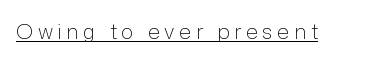
Is this a heavy cut? Hardly; it is regular or lighter. Quick note: not italic, upright. The letterforms stand isolated, each surrounded by extra space. Emphasis is given by a line drawn under the lettering.
